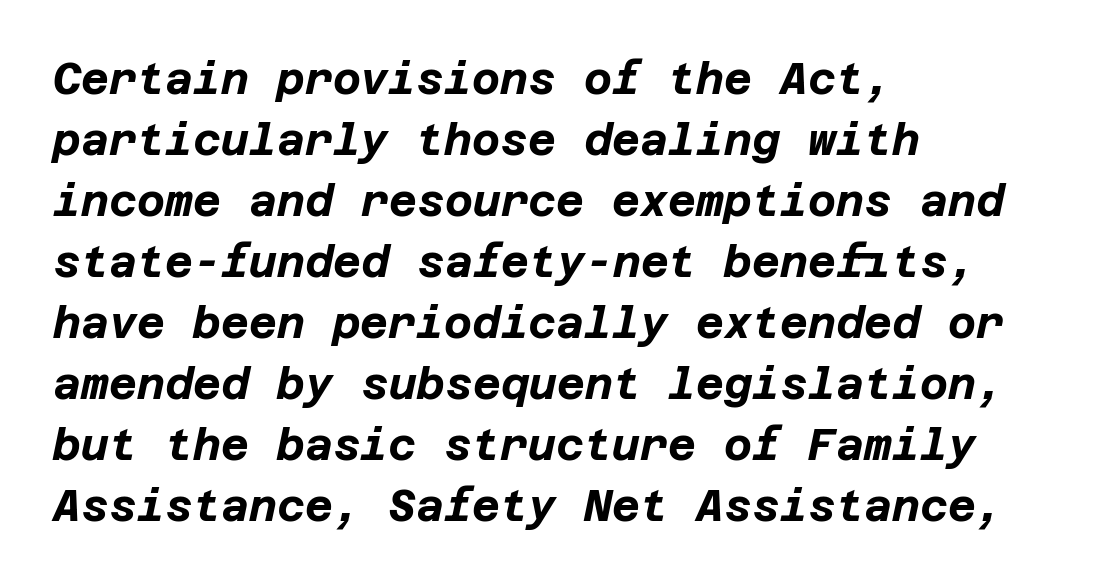
{"italic": "yes", "lean": "right", "slant_degrees": 12, "bold": "yes", "weight": "bold", "width": "normal", "stroke_contrast": "low", "x_height": "large", "underline": "no", "align": "left", "line_spacing": "normal", "line_spacing_ratio": 1.42, "letter_spacing": "normal", "letter_spacing_em": 0.0, "glyph_px": 43}
